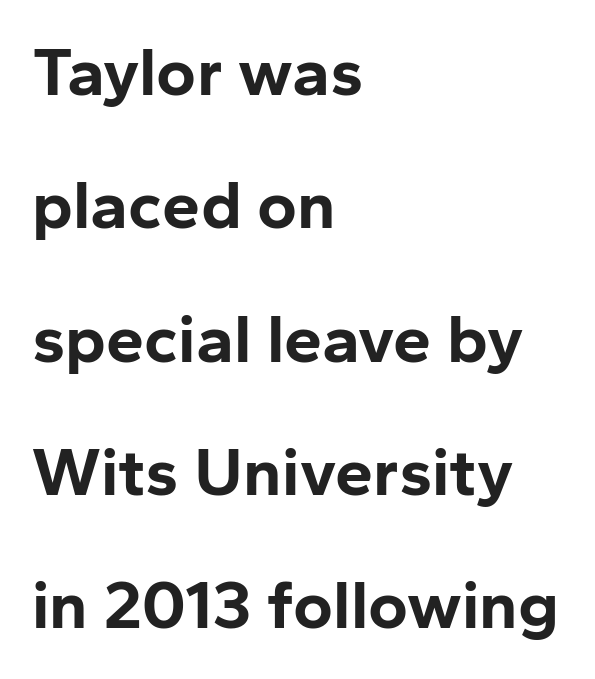
{"serif": "no", "italic": "no", "bold": "yes", "weight": "bold", "width": "normal", "stroke_contrast": "low", "x_height": "medium", "monospaced": "no", "underline": "no", "align": "left", "line_spacing": "loose", "line_spacing_ratio": 1.96, "letter_spacing": "normal", "letter_spacing_em": 0.0, "glyph_px": 68}
